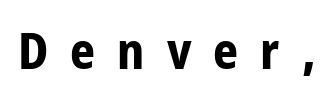
In terms of weight, the rendering is a true, heavy bold. A typesetter would mark this as roman, not italic. The glyphs are unaccompanied by any horizontal stroke below them. The letters are spread apart with noticeably loose tracking.
